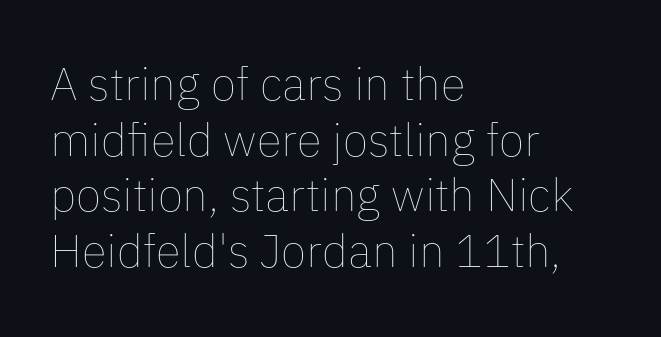
The image shows 46 px thin type, upright; set left-aligned, line spacing 1.21x, normal letter spacing, not underlined; low stroke contrast and a medium x-height.
